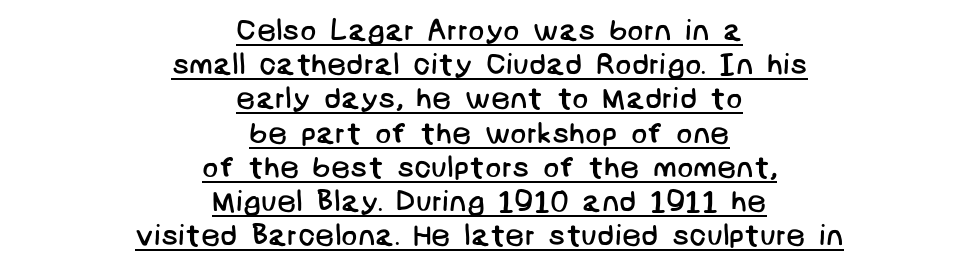
The image shows 30 px regular-weight sans-serif type; set centered, tight line spacing (1.14x), normal letter spacing, underlined; low stroke contrast and a large x-height.
